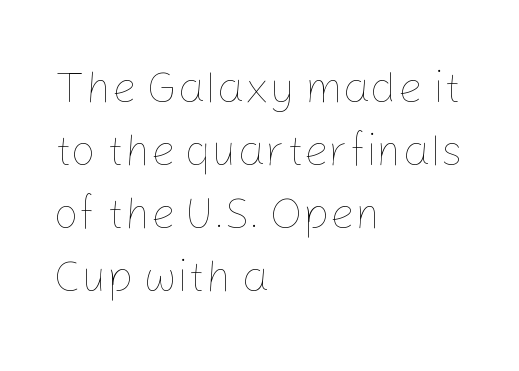
{"italic": "no", "bold": "no", "weight": "thin", "width": "normal", "stroke_contrast": "low", "x_height": "medium", "monospaced": "no", "underline": "no", "align": "left", "line_spacing": "normal", "line_spacing_ratio": 1.43, "letter_spacing": "normal", "letter_spacing_em": 0.0, "glyph_px": 44}
